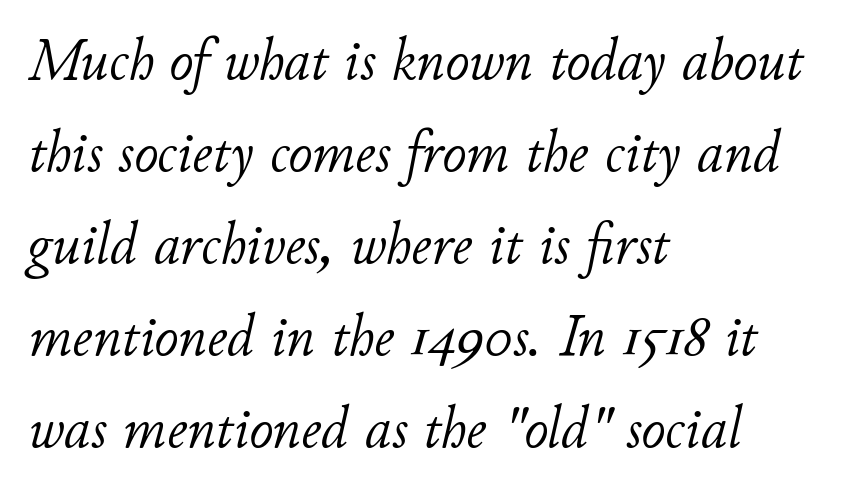
{"italic": "yes", "lean": "right", "slant_degrees": 11, "bold": "no", "weight": "light", "width": "normal", "stroke_contrast": "low", "x_height": "small", "monospaced": "no", "underline": "no", "align": "left", "line_spacing": "normal", "line_spacing_ratio": 1.56, "letter_spacing": "normal", "letter_spacing_em": 0.0, "glyph_px": 59}
